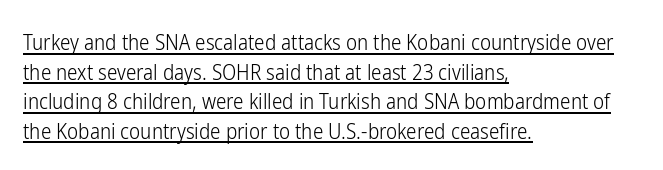
{"italic": "no", "bold": "no", "underline": "yes", "align": "left", "line_spacing": "normal", "line_spacing_ratio": 1.41, "letter_spacing": "normal", "letter_spacing_em": 0.0, "glyph_px": 21}
